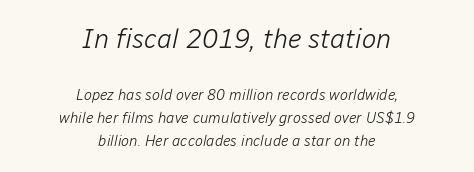
Q: Is the text bold? A: No.
Q: Is the text italic (slanted)? A: Yes, it leans right by about 12 degrees.
Q: Is the text underlined? A: No.
Q: How is the paragraph aligned? A: Centered.
Q: Is the spacing between letters normal or unusually wide? A: Normal.
Q: Is the spacing between lines tight, normal or loose? A: Normal.
Q: Which block of text is set in a larger size, the first (top) or the second (bottom)? A: The first (top) one.
